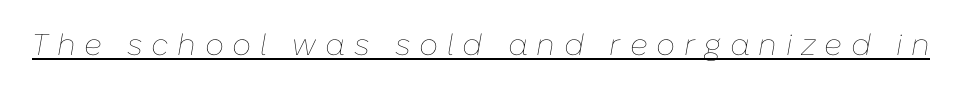
Q: Is the text bold? A: No.
Q: Is the text italic (slanted)? A: Yes, it leans right by about 10 degrees.
Q: Is the text underlined? A: Yes.
Q: Is the spacing between letters normal or unusually wide? A: Unusually wide.
Q: Width (condensed, normal, or wide)? A: Normal.
Q: Stroke contrast? A: Low.
Q: x-height? A: Medium.
Q: Monospaced? A: No.
